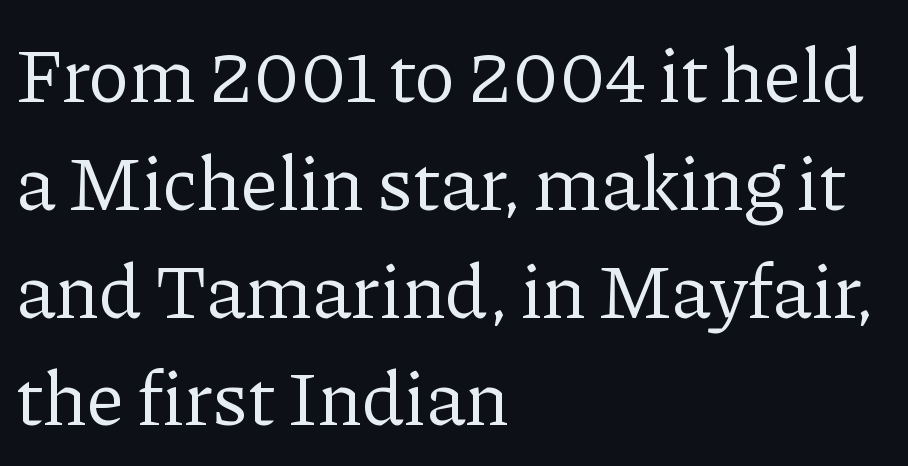
A bare baseline throughout the passage. Tall strokes in this sample are plumb rather than angled. Observe the serifs anchoring each vertical stroke in this sample. The face looks like a standard text weight, possibly lighter.
